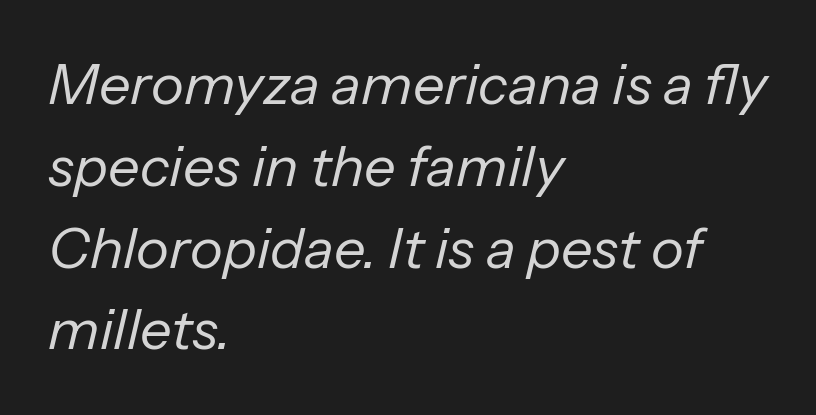
{"italic": "yes", "lean": "right", "slant_degrees": 13, "bold": "no", "weight": "regular", "width": "normal", "stroke_contrast": "low", "x_height": "medium", "monospaced": "no", "underline": "no", "align": "left", "line_spacing": "normal", "line_spacing_ratio": 1.46, "letter_spacing": "normal", "letter_spacing_em": 0.0, "glyph_px": 56}
